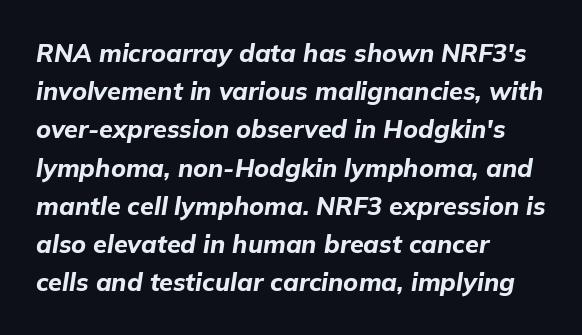
You can tell it's italic because the verticals aren't actually vertical. The gaps between neighbouring characters are ordinary and unremarkable. Casual observation: everything's shoved over to the left. Nobody drew a line under any word here.
